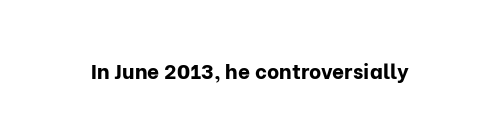
{"italic": "no", "bold": "yes", "underline": "no", "letter_spacing": "normal", "letter_spacing_em": 0.0, "glyph_px": 21}
